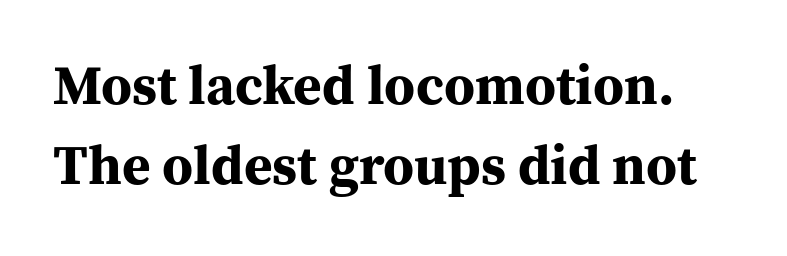
Q: Is the text bold? A: Yes.
Q: Is the text italic (slanted)? A: No, it is upright.
Q: Is the typeface a serif or a sans-serif typeface? A: Serif.
Q: Is the text underlined? A: No.
Q: Is the spacing between letters normal or unusually wide? A: Normal.
Q: Is the spacing between lines tight, normal or loose? A: Normal.
Q: Width (condensed, normal, or wide)? A: Normal.
Q: Stroke contrast? A: Medium.
Q: x-height? A: Medium.
Q: Monospaced? A: No.
